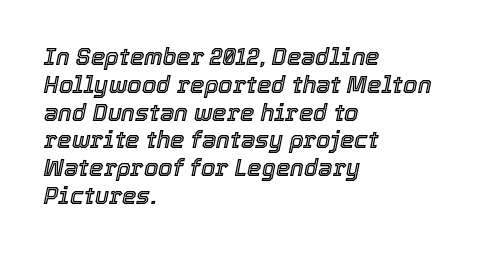
The specimen reads as italic at a glance. Glance below the letters and you will spot only blank space. Notice how the passage keeps a crisp vertical edge on the left only. Look at the tracking — it's just the regular setting, nothing added.
